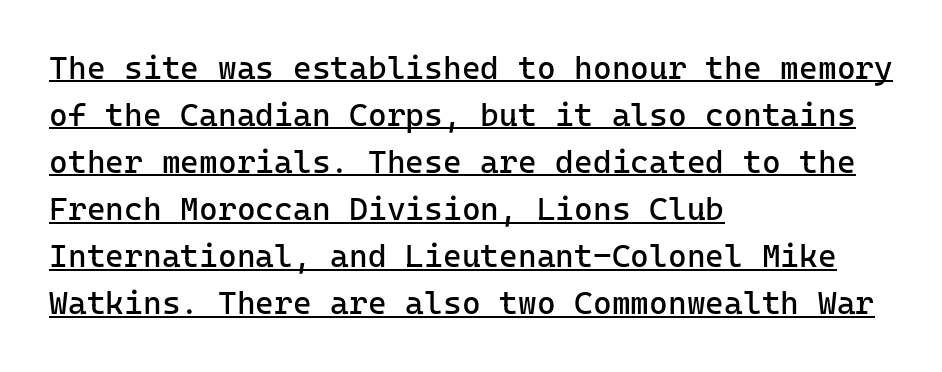
{"serif": "no", "italic": "no", "bold": "no", "weight": "regular", "width": "normal", "stroke_contrast": "low", "x_height": "medium", "monospaced": "yes", "underline": "yes", "align": "left", "line_spacing": "normal", "line_spacing_ratio": 1.47, "letter_spacing": "normal", "letter_spacing_em": 0.0, "glyph_px": 32}
